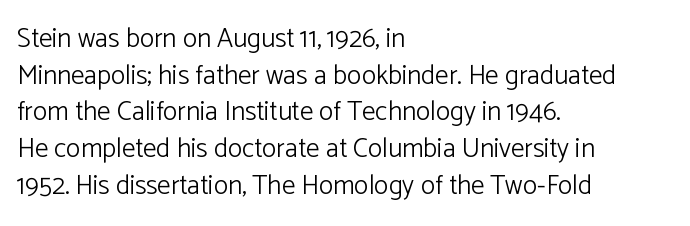
The image shows 27 px text type, upright; set left-aligned, normal line spacing (1.36x), normal letter spacing, not underlined.
